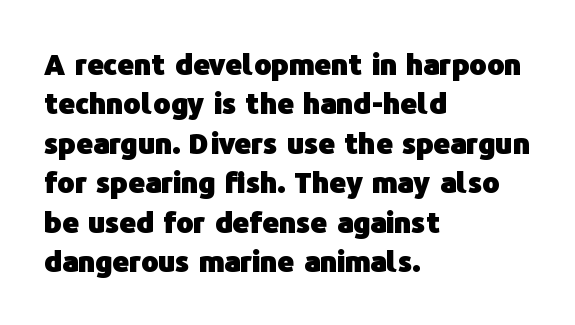
The image shows 29 px heavy sans-serif type, upright; set left-aligned, normal line spacing (1.36x), normal letter spacing, not underlined; low stroke contrast and a medium x-height.
